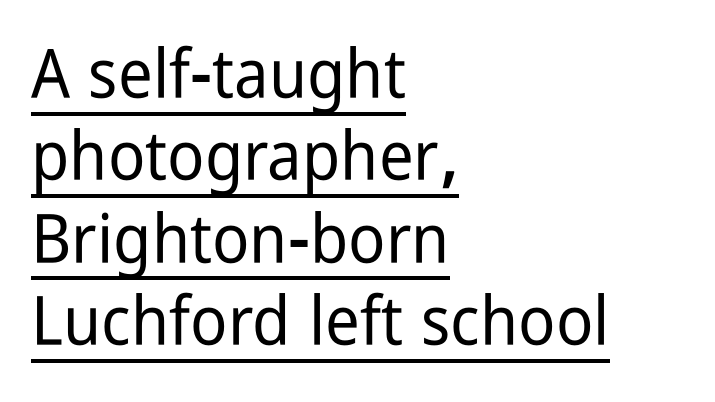
Check where the strokes stop: nothing finishes them off — pure sans. You could not count columns in this text — the font is proportionally spaced. The lettering stays uniformly vertical, giving the passage a roman look. A student would call this left alignment; a typographer would say flush left, rag right.
